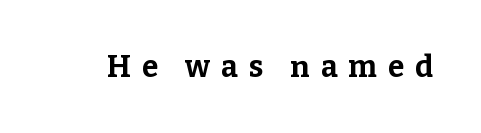
The image shows 30 px bold serif type, upright; set unusually wide letter spacing (+0.36 em), not underlined; low stroke contrast and a medium x-height.
